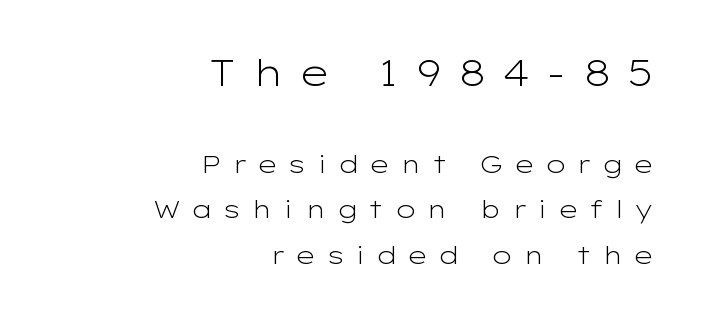
{"serif": "no", "italic": "no", "bold": "no", "weight": "light", "width": "wide", "stroke_contrast": "low", "x_height": "medium", "monospaced": "no", "underline": "no", "align": "right", "line_spacing_ratio": 1.82, "letter_spacing": "wide", "letter_spacing_em": 0.42, "larger_block": "first", "size_ratio": 1.52, "glyph_px": 38}
